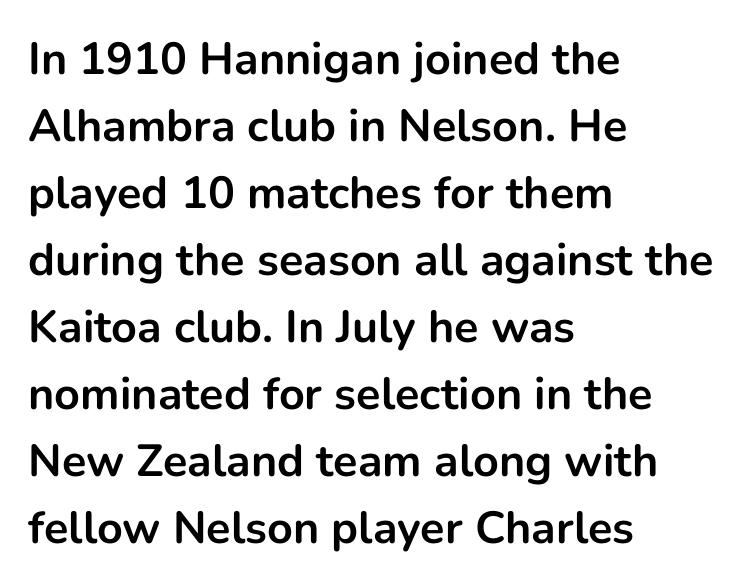
{"serif": "no", "italic": "no", "bold": "yes", "weight": "bold", "width": "normal", "stroke_contrast": "low", "x_height": "medium", "monospaced": "no", "underline": "no", "align": "left", "line_spacing": "normal", "line_spacing_ratio": 1.49, "letter_spacing": "normal", "letter_spacing_em": 0.0, "glyph_px": 45}
